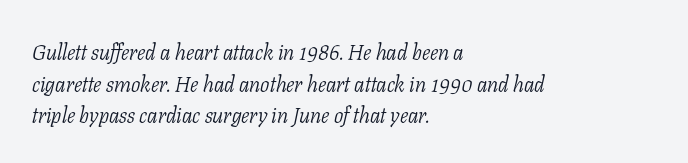
{"italic": "yes", "lean": "right", "slant_degrees": 11, "bold": "no", "underline": "no", "align": "left", "line_spacing": "normal", "line_spacing_ratio": 1.44, "letter_spacing": "normal", "letter_spacing_em": 0.0, "glyph_px": 22}
